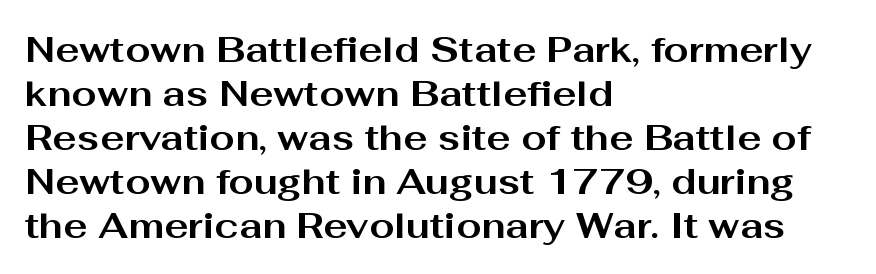
Typesetter's note: full bold, strokes at maximum text heaviness. Reading down the block, your eye returns to a fixed left position each line. You could call the tracking neutral — neither tight nor loose. No word sits above an underline. Think of a printed novel: that variable character pitch is what you see here. Observe the absence of serifs on each vertical stroke in this sample.
